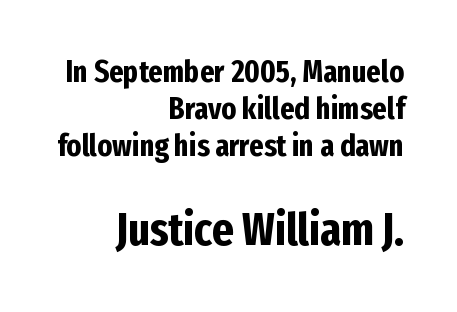
Q: Is the text bold? A: Yes.
Q: Is the text italic (slanted)? A: No, it is upright.
Q: Is the typeface a serif or a sans-serif typeface? A: Sans-serif.
Q: Is the text underlined? A: No.
Q: How is the paragraph aligned? A: Right-aligned.
Q: Is the spacing between letters normal or unusually wide? A: Normal.
Q: Which block of text is set in a larger size, the first (top) or the second (bottom)? A: The second (bottom) one.
Q: Width (condensed, normal, or wide)? A: Condensed.
Q: Stroke contrast? A: Low.
Q: x-height? A: Medium.
Q: Monospaced? A: No.
